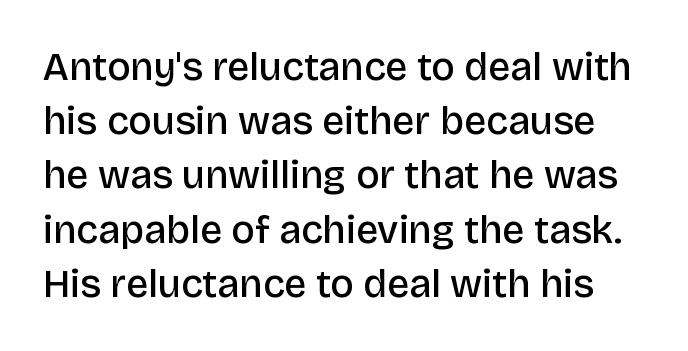
Tall strokes in this sample are plumb rather than angled. These lines sit exactly where default settings would place them. This is sans-serif lettering, the kind often seen on screens and signage. Each letter keeps its own natural width here, so spacing adapts to shape. Compared with an ordinary text face, these strokes are moderately heavier — a semibold.
